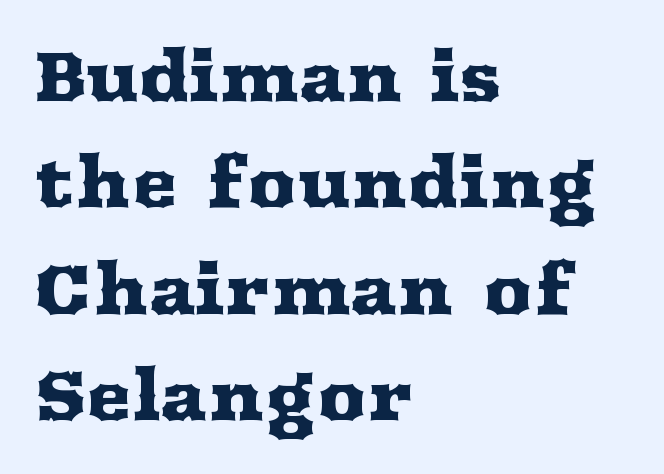
Q: Is the text italic (slanted)? A: No, it is upright.
Q: Is the typeface a serif or a sans-serif typeface? A: Serif.
Q: Is the text underlined? A: No.
Q: How is the paragraph aligned? A: Left-aligned.
Q: Is the spacing between letters normal or unusually wide? A: Normal.
Q: Is the spacing between lines tight, normal or loose? A: Normal.
Q: Width (condensed, normal, or wide)? A: Wide.
Q: Stroke contrast? A: Medium.
Q: x-height? A: Medium.
Q: Monospaced? A: No.
